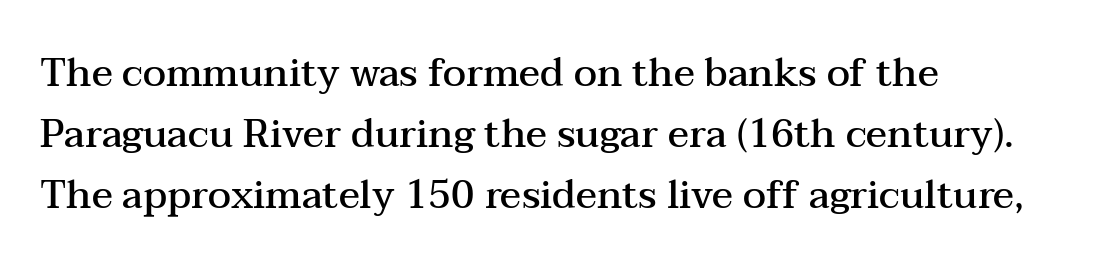
{"serif": "yes", "italic": "no", "bold": "semi", "weight": "semibold", "width": "wide", "stroke_contrast": "medium", "x_height": "medium", "monospaced": "no", "underline": "no", "align": "left", "line_spacing": "normal", "line_spacing_ratio": 1.57, "letter_spacing": "normal", "letter_spacing_em": 0.0, "glyph_px": 39}
